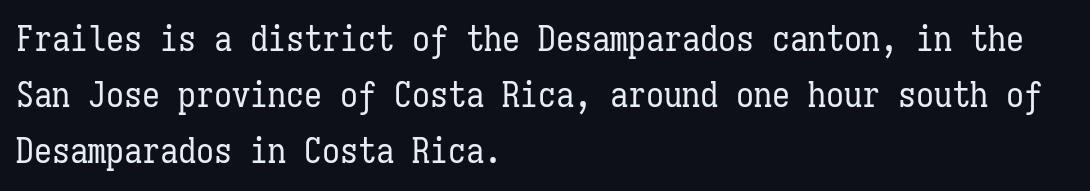
The image shows 36 px regular-weight, condensed type, upright, monospaced; set left-aligned, normal line spacing (1.56x), normal letter spacing, not underlined; low stroke contrast and a medium x-height.
